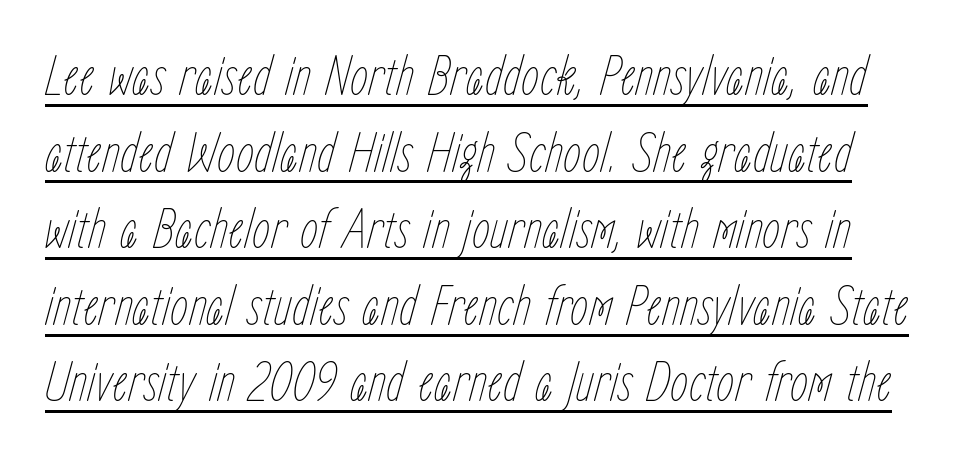
Reading down the column, the eye jumps a familiar distance to each next line. Students, note that the glyphs here touch the page at normal intervals. The passage shown is not bold in any degree. This sample has the flowing, uneven cadence of proportional lettering.
